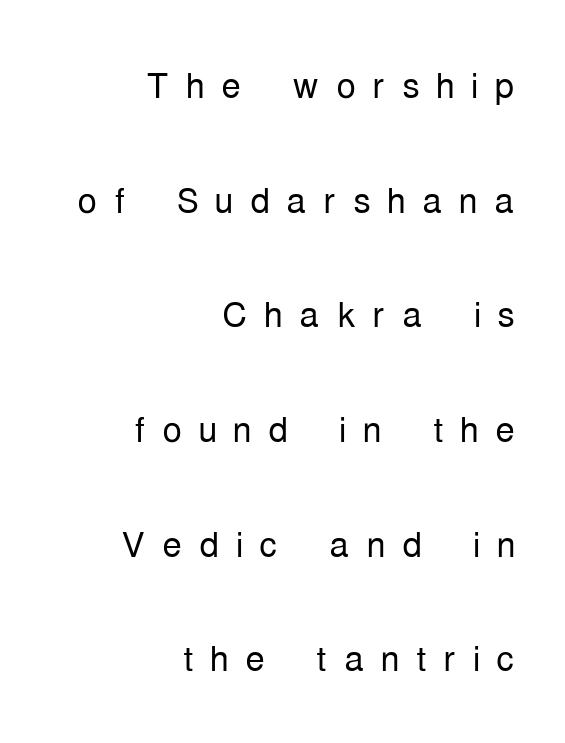
The image shows 49 px light, condensed sans-serif type, upright; set right-aligned, loose line spacing (2.34x), unusually wide letter spacing (+0.34 em), not underlined; low stroke contrast and a medium x-height.
